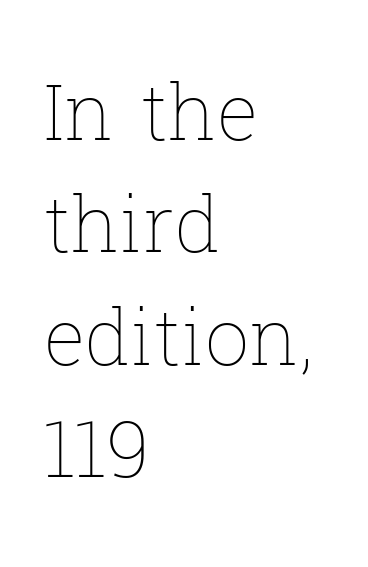
This is roman type, the default non-slanted kind. The face looks like a standard text weight, possibly lighter. Rows of type keep a routine distance in the vertical direction. A typesetter would call this proportional, since set widths differ per character. Line starts are locked; line ends wander.
